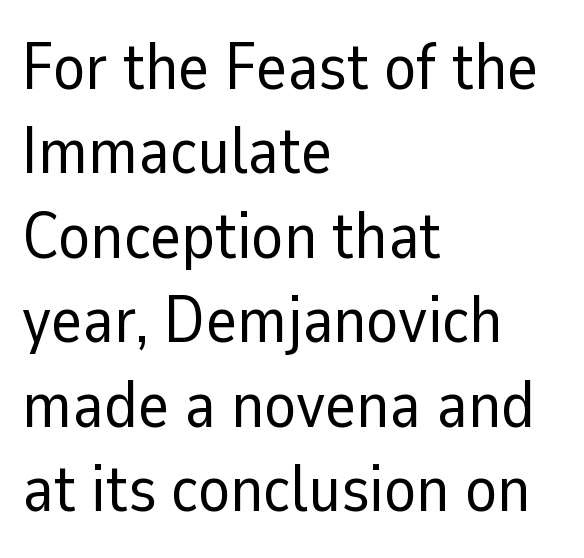
Q: Is the text bold? A: No.
Q: Is the text italic (slanted)? A: No, it is upright.
Q: Is the typeface a serif or a sans-serif typeface? A: Sans-serif.
Q: Is the text underlined? A: No.
Q: How is the paragraph aligned? A: Left-aligned.
Q: Is the spacing between letters normal or unusually wide? A: Normal.
Q: Is the spacing between lines tight, normal or loose? A: Normal.
Q: Width (condensed, normal, or wide)? A: Normal.
Q: Stroke contrast? A: Low.
Q: x-height? A: Medium.
Q: Monospaced? A: No.
